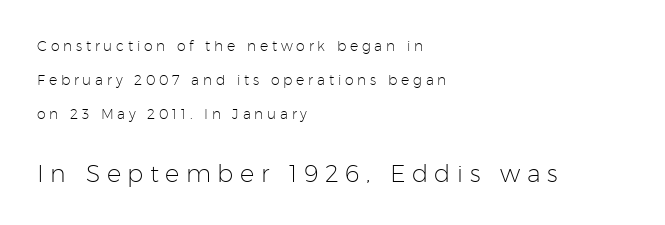
Q: Is the text bold? A: No.
Q: Is the text italic (slanted)? A: No, it is upright.
Q: Is the text underlined? A: No.
Q: How is the paragraph aligned? A: Left-aligned.
Q: Is the spacing between letters normal or unusually wide? A: Unusually wide.
Q: Is the spacing between lines tight, normal or loose? A: Loose.
Q: Which block of text is set in a larger size, the first (top) or the second (bottom)? A: The second (bottom) one.
